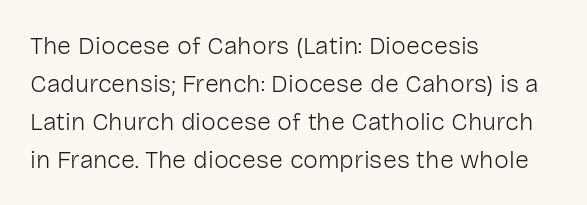
The image shows 25 px text type, upright; set left-aligned, normal line spacing (1.52x), normal letter spacing, not underlined.
